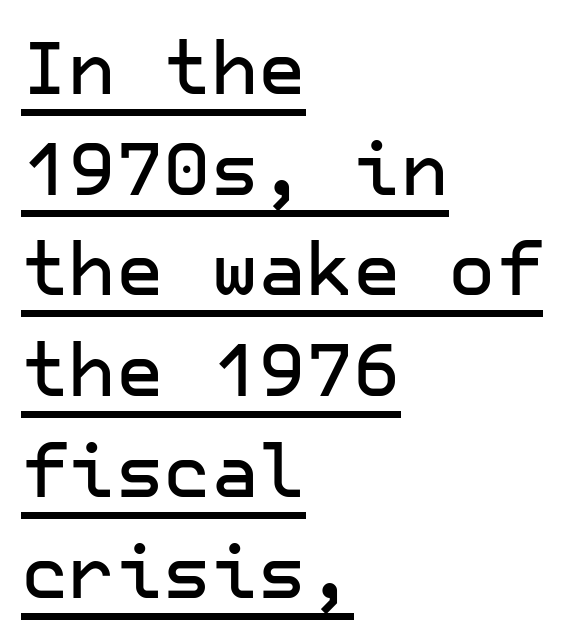
Q: Is the text italic (slanted)? A: No, it is upright.
Q: Is the typeface a serif or a sans-serif typeface? A: Sans-serif.
Q: Is the text underlined? A: Yes.
Q: How is the paragraph aligned? A: Left-aligned.
Q: Is the spacing between letters normal or unusually wide? A: Normal.
Q: Is the spacing between lines tight, normal or loose? A: Normal.
Q: Width (condensed, normal, or wide)? A: Normal.
Q: Stroke contrast? A: Low.
Q: x-height? A: Medium.
